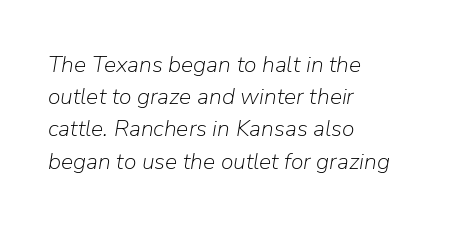
The image shows 23 px text type, italic (leaning right); set left-aligned, normal line spacing (1.4x), normal letter spacing, not underlined.
